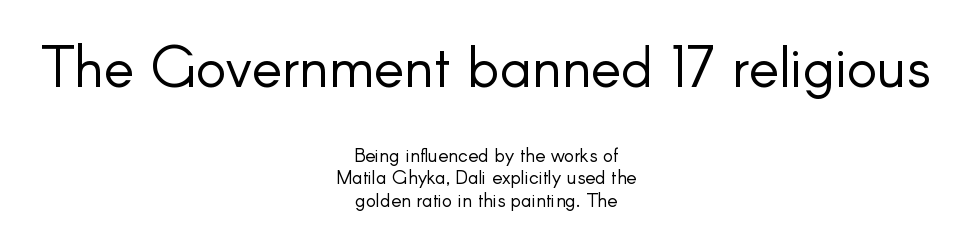
The passage shown is typed in a proportional face where columns would drift. Visually the block forms a symmetrical silhouette, jagged on both flanks. The letters stand upright; this is a roman face. The letterforms sit shoulder to shoulder at normal distance. This is sans-serif lettering, the kind often seen on screens and signage.
